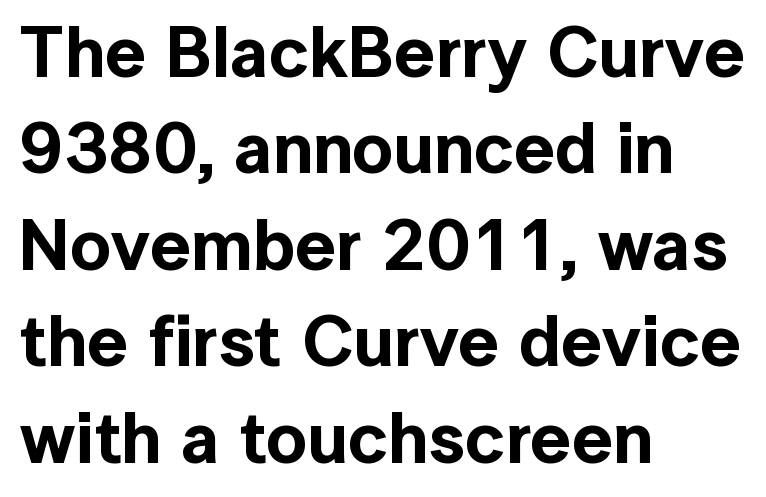
{"serif": "no", "italic": "no", "width": "normal", "x_height": "medium", "monospaced": "no", "underline": "no", "align": "left", "line_spacing": "normal", "line_spacing_ratio": 1.34, "letter_spacing": "normal", "letter_spacing_em": 0.0, "glyph_px": 72}
